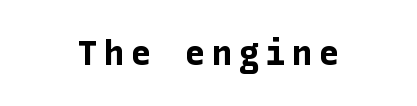
Q: Is the text bold? A: Yes.
Q: Is the text italic (slanted)? A: No, it is upright.
Q: Is the typeface a serif or a sans-serif typeface? A: Sans-serif.
Q: Is the text underlined? A: No.
Q: How is the paragraph aligned? A: Centered.
Q: Width (condensed, normal, or wide)? A: Normal.
Q: Stroke contrast? A: Low.
Q: x-height? A: Medium.
